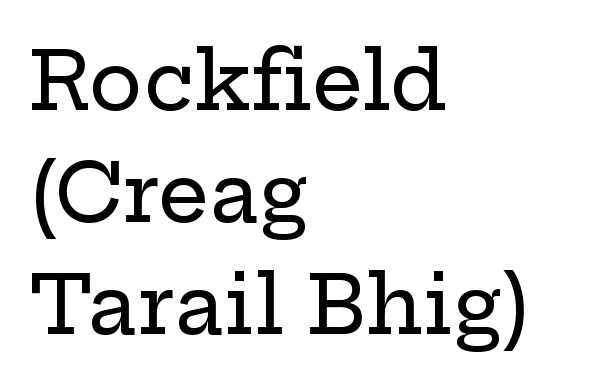
Q: Is the text italic (slanted)? A: No, it is upright.
Q: Is the typeface a serif or a sans-serif typeface? A: Serif.
Q: Is the text underlined? A: No.
Q: How is the paragraph aligned? A: Left-aligned.
Q: Is the spacing between letters normal or unusually wide? A: Normal.
Q: Is the spacing between lines tight, normal or loose? A: Normal.
Q: Width (condensed, normal, or wide)? A: Wide.
Q: Stroke contrast? A: Low.
Q: x-height? A: Medium.
Q: Monospaced? A: No.
